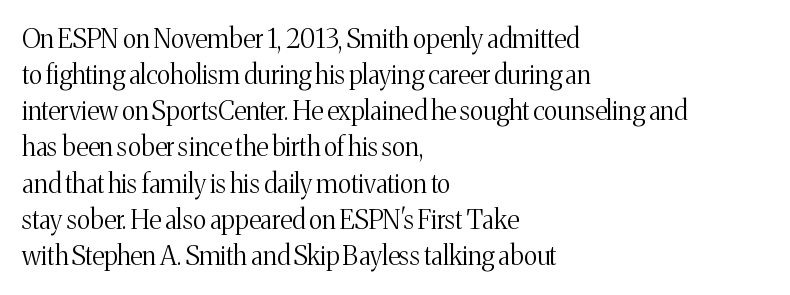
Teacher's note: observe the even left margin — that is flush-left alignment. Students, note that the glyphs here touch the page at normal intervals. Do the letters lean? They stand straight. Descenders hang freely into open space. Stem width sits at or under what a default text font uses.
